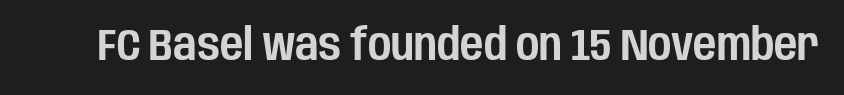
{"serif": "no", "italic": "no", "width": "condensed", "stroke_contrast": "low", "x_height": "large", "monospaced": "no", "underline": "no", "letter_spacing": "normal", "letter_spacing_em": 0.0, "glyph_px": 45}
